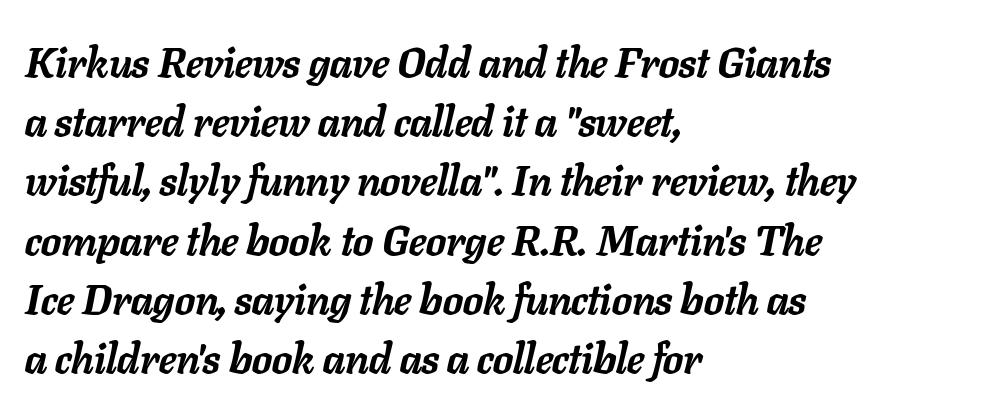
Q: Is the text bold? A: Yes.
Q: Is the text italic (slanted)? A: Yes, it leans right by about 11 degrees.
Q: Is the text underlined? A: No.
Q: How is the paragraph aligned? A: Left-aligned.
Q: Is the spacing between letters normal or unusually wide? A: Normal.
Q: Is the spacing between lines tight, normal or loose? A: Normal.
Q: Width (condensed, normal, or wide)? A: Normal.
Q: Stroke contrast? A: Low.
Q: x-height? A: Medium.
Q: Monospaced? A: No.
